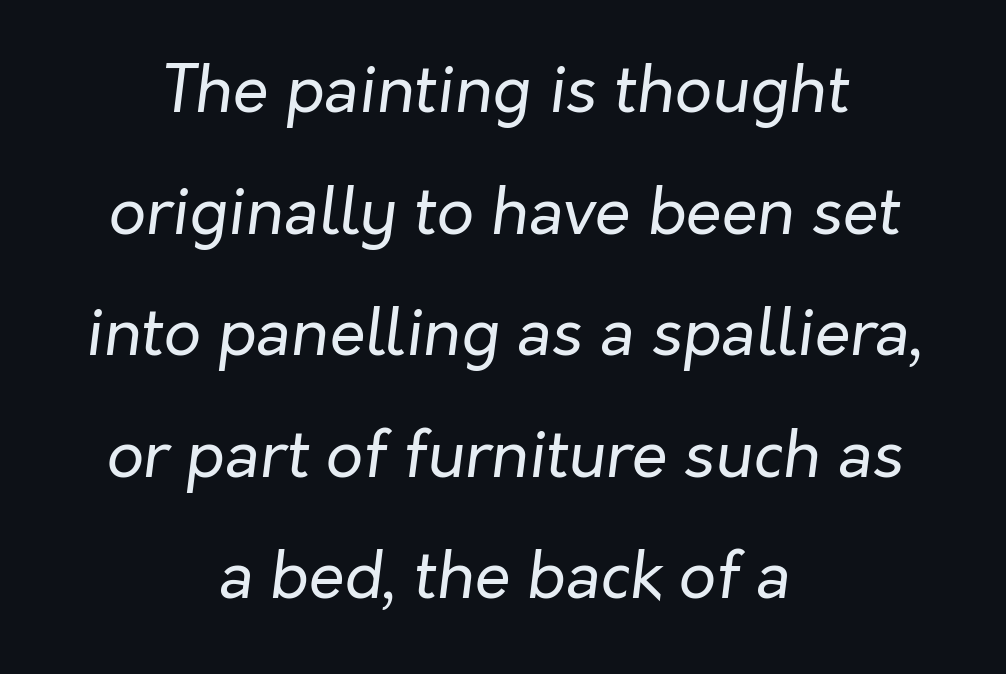
These lines stack symmetrically, like a column narrowing and widening about its center. Standard letterfit; no display-style spreading of the glyphs. Is this a fixed-width face? No — the glyphs have proportional, varying widths. The face looks like a standard text weight, possibly lighter. Would a proofreader flag this as italicized? Yes. Descenders hang freely into open space.
